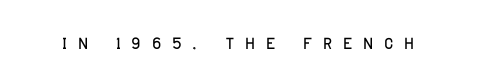
Ascenders rise straight up at ninety degrees. The foot of each line stays bare and open. Short note: letters widely spaced.
